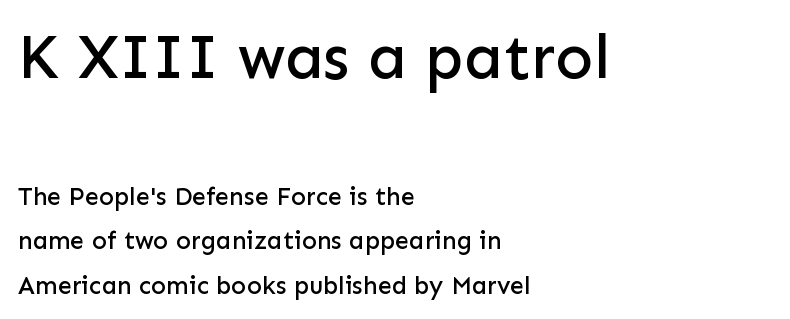
{"serif": "no", "italic": "no", "width": "normal", "stroke_contrast": "low", "x_height": "medium", "monospaced": "no", "underline": "no", "align": "left", "line_spacing_ratio": 1.78, "letter_spacing": "normal", "letter_spacing_em": 0.0, "larger_block": "first", "size_ratio": 2.52, "glyph_px": 63}
